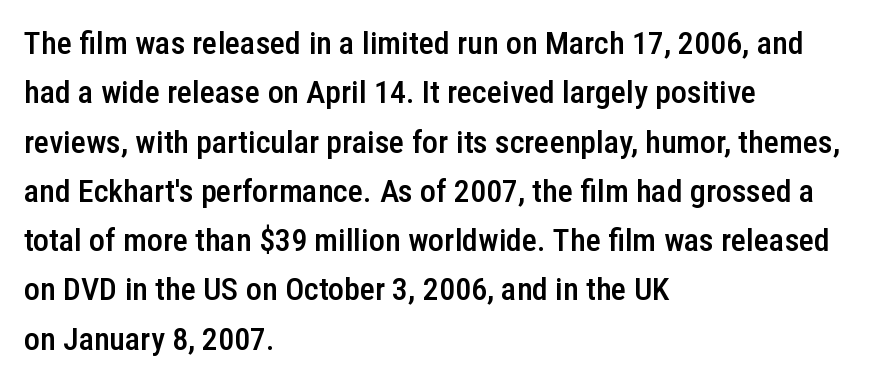
The image shows 32 px semibold, condensed sans-serif type, upright; set left-aligned, normal line spacing (1.54x), normal letter spacing, not underlined; low stroke contrast and a medium x-height.
